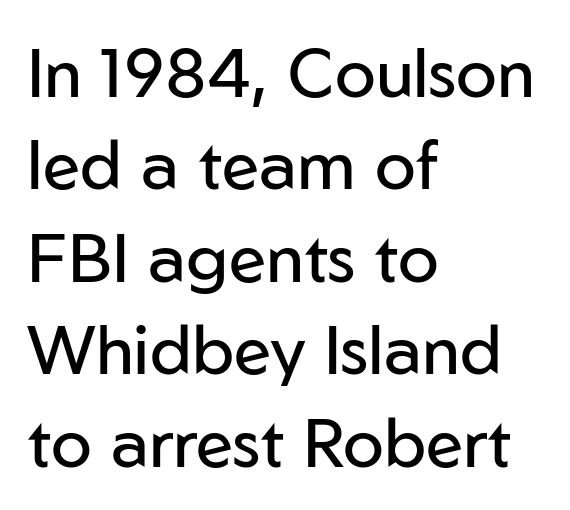
The image shows 68 px regular-weight sans-serif type, upright; set left-aligned, normal line spacing (1.36x), normal letter spacing, not underlined; low stroke contrast and a medium x-height.
